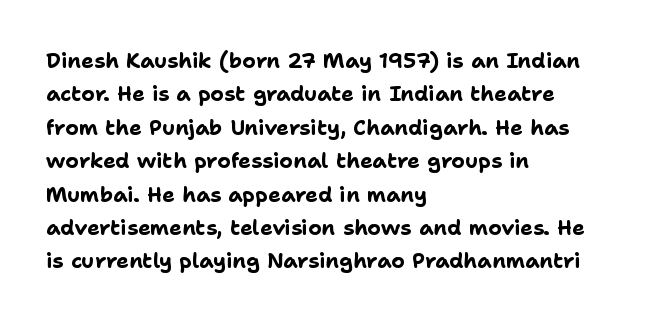
Q: Is the text bold? A: Yes.
Q: Is the text italic (slanted)? A: No, it is upright.
Q: Is the text underlined? A: No.
Q: How is the paragraph aligned? A: Left-aligned.
Q: Is the spacing between letters normal or unusually wide? A: Normal.
Q: Is the spacing between lines tight, normal or loose? A: Normal.
